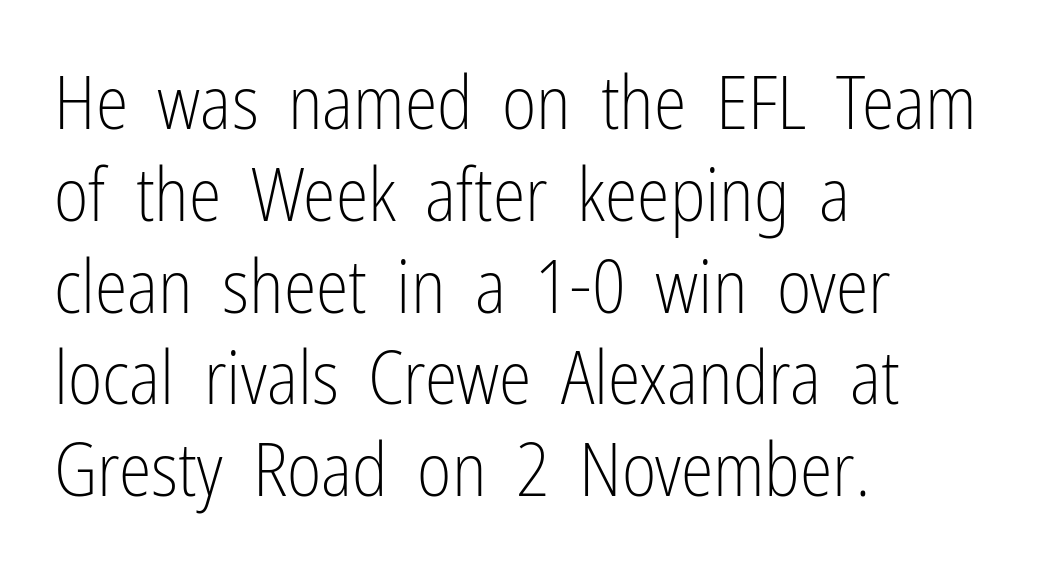
The image shows 74 px light, condensed sans-serif type, upright; set left-aligned, line spacing 1.24x, normal letter spacing, not underlined; low stroke contrast and a medium x-height.
